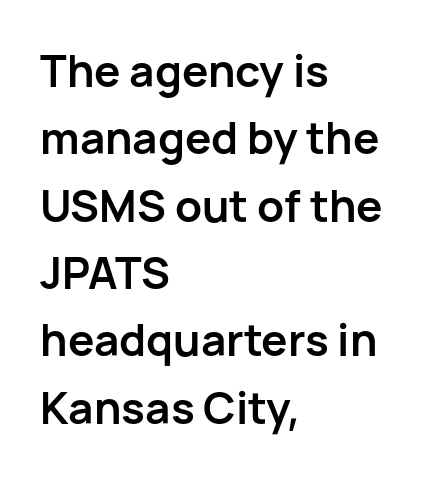
{"serif": "no", "italic": "no", "bold": "yes", "weight": "semibold", "width": "normal", "stroke_contrast": "low", "x_height": "medium", "monospaced": "no", "underline": "no", "align": "left", "line_spacing": "normal", "line_spacing_ratio": 1.53, "letter_spacing": "normal", "letter_spacing_em": 0.0, "glyph_px": 44}
